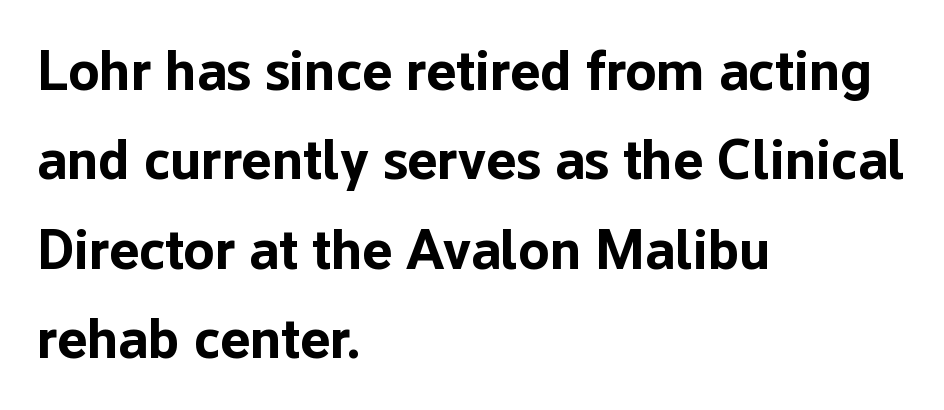
{"serif": "no", "italic": "no", "bold": "yes", "weight": "bold", "width": "normal", "stroke_contrast": "low", "x_height": "medium", "monospaced": "no", "underline": "no", "align": "left", "line_spacing": "normal", "line_spacing_ratio": 1.57, "letter_spacing": "normal", "letter_spacing_em": 0.0, "glyph_px": 57}
